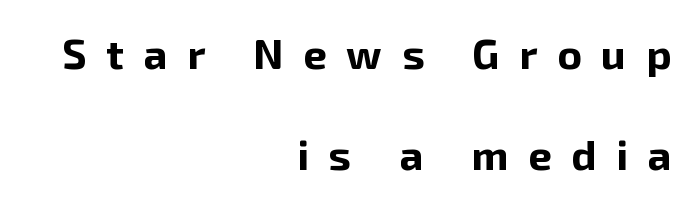
The image shows 42 px bold sans-serif type, upright; set right-aligned, loose line spacing (2.41x), unusually wide letter spacing (+0.47 em), not underlined; low stroke contrast and a medium x-height.
